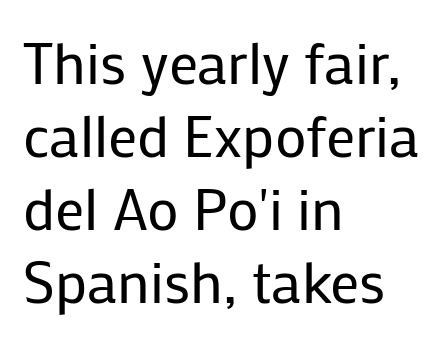
The image shows 58 px regular-weight sans-serif type, upright; set left-aligned, normal line spacing (1.26x), normal letter spacing, not underlined; low stroke contrast and a medium x-height.
